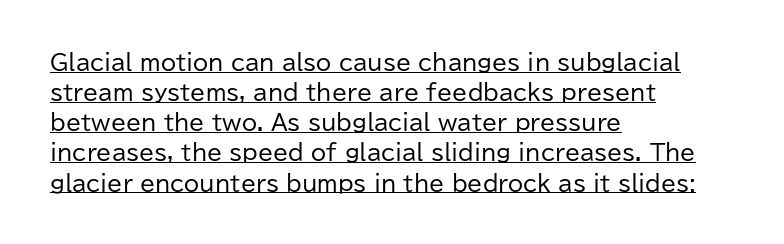
Q: Is the text bold? A: No.
Q: Is the text italic (slanted)? A: No, it is upright.
Q: Is the text underlined? A: Yes.
Q: How is the paragraph aligned? A: Left-aligned.
Q: Is the spacing between letters normal or unusually wide? A: Normal.
Q: Is the spacing between lines tight, normal or loose? A: Normal.
